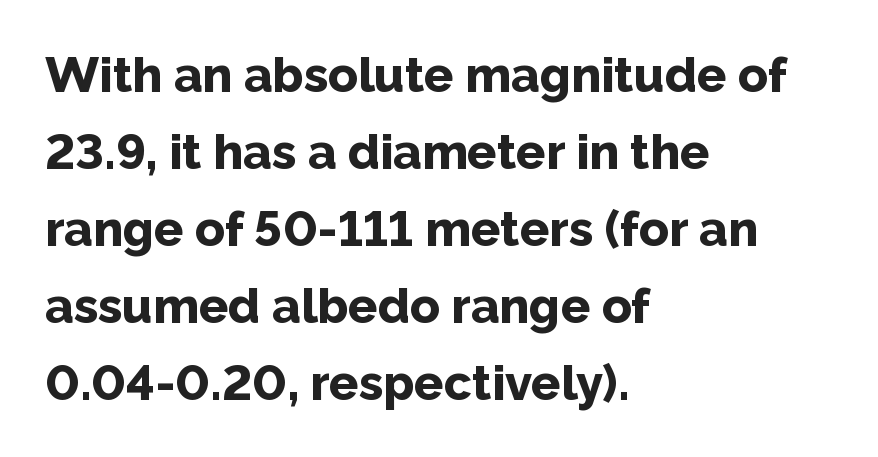
The image shows 49 px bold sans-serif type, upright; set left-aligned, normal line spacing (1.57x), normal letter spacing, not underlined; low stroke contrast and a medium x-height.
